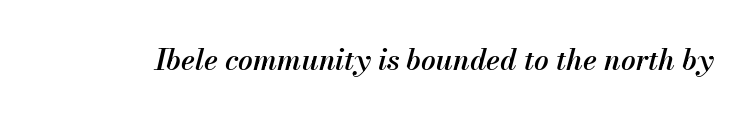
Q: Is the text bold? A: Semi-bold.
Q: Is the text italic (slanted)? A: Yes, it leans right by about 13 degrees.
Q: Is the text underlined? A: No.
Q: Is the spacing between letters normal or unusually wide? A: Normal.
Q: Width (condensed, normal, or wide)? A: Normal.
Q: Stroke contrast? A: Medium.
Q: x-height? A: Small.
Q: Monospaced? A: No.
